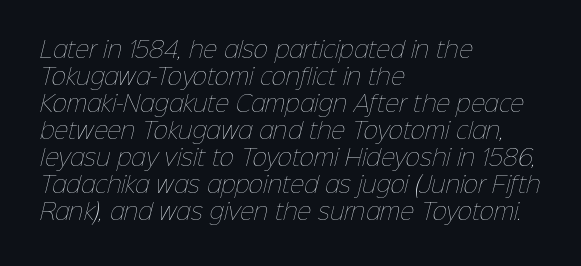
The image shows 22 px text type; set left-aligned, line spacing 1.23x, normal letter spacing, not underlined.
